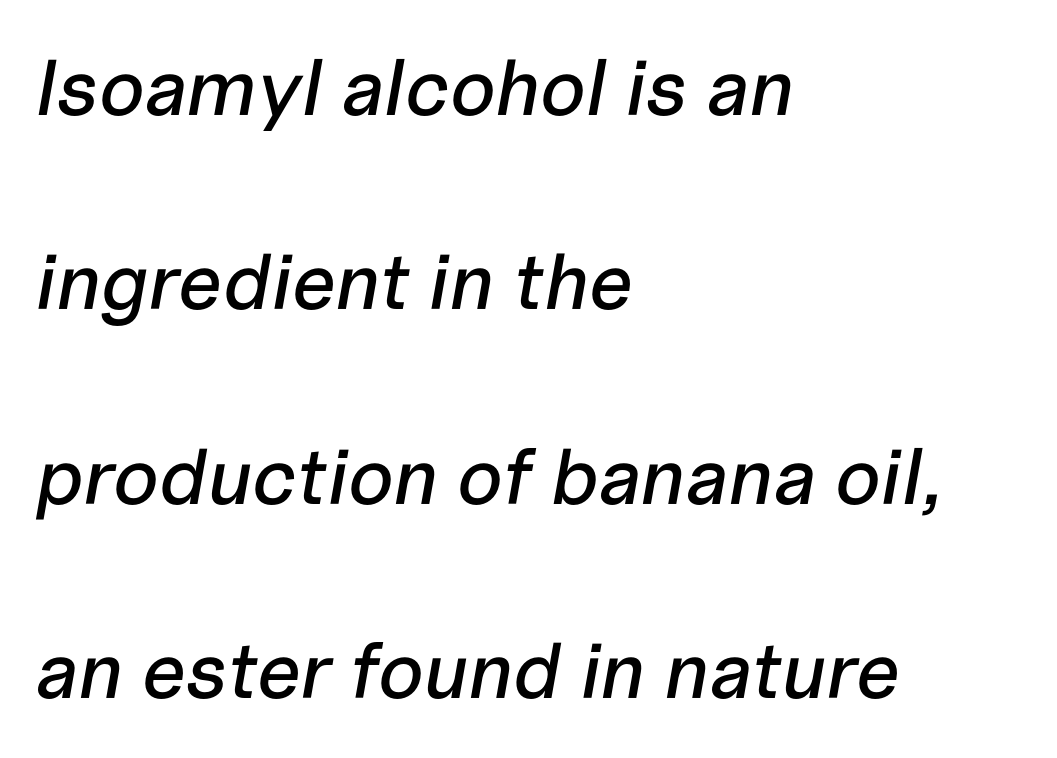
The image shows 79 px text type, italic (leaning right); set left-aligned, loose line spacing (2.46x), normal letter spacing, not underlined; low stroke contrast and a medium x-height.
